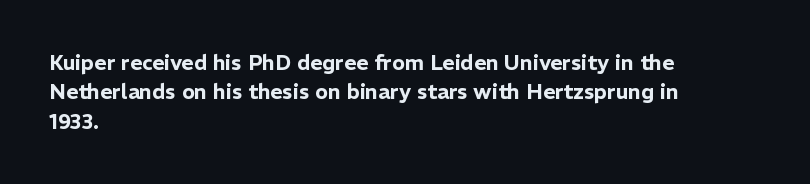
If you drew a ruler down the left edge, every line would touch it. The foot of each line stays bare and open. What's the leading like? Ordinary, nothing unusual. The axis of the letterforms is exactly vertical. Observe the ordinary spacing: letters are neighbours, not strangers.
